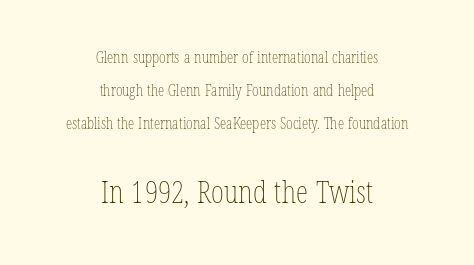
Q: Is the text bold? A: No.
Q: Is the text italic (slanted)? A: No, it is upright.
Q: Is the text underlined? A: No.
Q: How is the paragraph aligned? A: Centered.
Q: Is the spacing between letters normal or unusually wide? A: Normal.
Q: Is the spacing between lines tight, normal or loose? A: Loose.
Q: Which block of text is set in a larger size, the first (top) or the second (bottom)? A: The second (bottom) one.
Q: Width (condensed, normal, or wide)? A: Condensed.
Q: Stroke contrast? A: Low.
Q: x-height? A: Medium.
Q: Monospaced? A: No.
